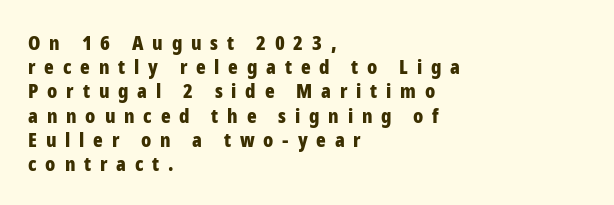
Q: Is the text bold? A: Yes.
Q: Is the text italic (slanted)? A: No, it is upright.
Q: Is the text underlined? A: No.
Q: How is the paragraph aligned? A: Left-aligned.
Q: Is the spacing between letters normal or unusually wide? A: Unusually wide.
